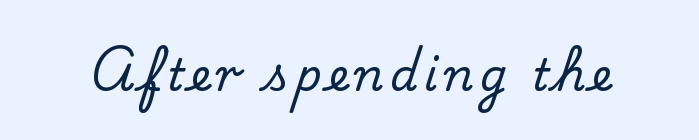
Here the designer chose a conventional face with non-uniform glyph widths. Are there feet on the stems? There are — it's a serif. The foot of each line stays bare and open.
